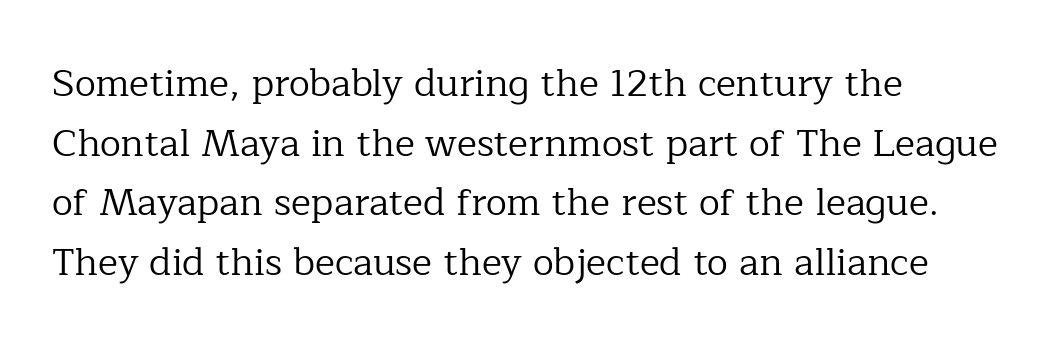
{"serif": "yes", "italic": "no", "bold": "no", "weight": "regular", "width": "normal", "stroke_contrast": "low", "x_height": "medium", "monospaced": "no", "underline": "no", "align": "left", "line_spacing": "normal", "line_spacing_ratio": 1.57, "letter_spacing": "normal", "letter_spacing_em": 0.0, "glyph_px": 38}
